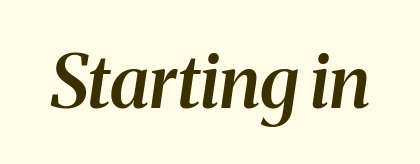
This is oblique type, the kind used for emphasis or titles. Character widths vary here, with narrow letters taking less room than wide ones. The baseline area is clear. Semibold letterforms, between regular and bold.
